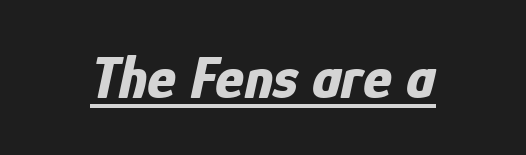
{"italic": "yes", "lean": "right", "slant_degrees": 12, "bold": "yes", "weight": "bold", "width": "condensed", "stroke_contrast": "low", "x_height": "medium", "monospaced": "no", "underline": "yes", "letter_spacing": "normal", "letter_spacing_em": 0.0, "glyph_px": 61}
